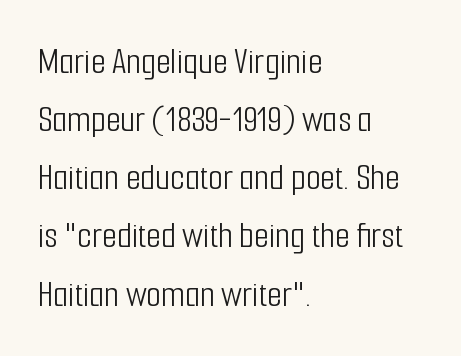
{"serif": "no", "italic": "no", "bold": "no", "weight": "light", "width": "condensed", "stroke_contrast": "low", "x_height": "medium", "monospaced": "no", "underline": "no", "align": "left", "line_spacing": "normal", "line_spacing_ratio": 1.53, "letter_spacing": "normal", "letter_spacing_em": 0.0, "glyph_px": 38}
